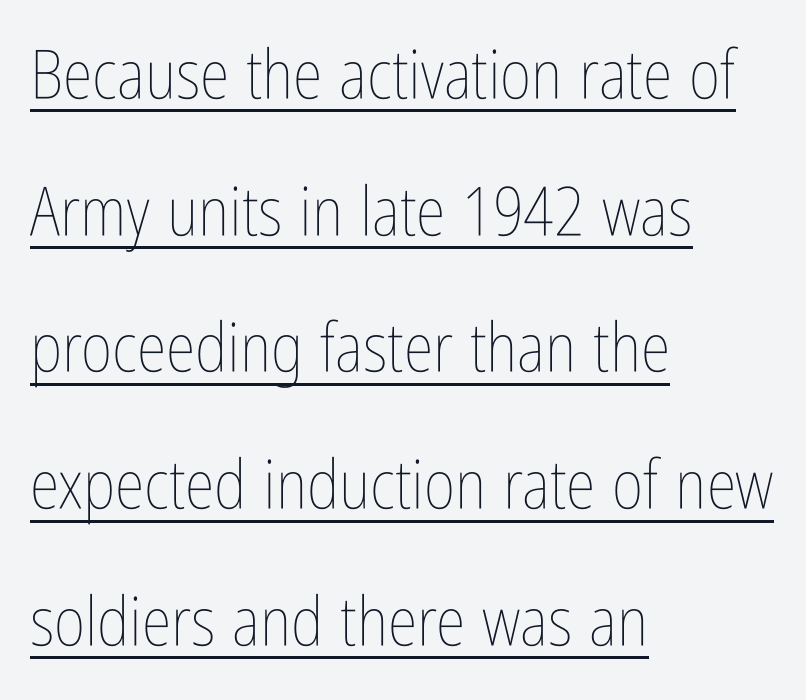
The image shows 68 px thin, condensed type, upright; set left-aligned, loose line spacing (2.01x), normal letter spacing, underlined; low stroke contrast and a medium x-height.
